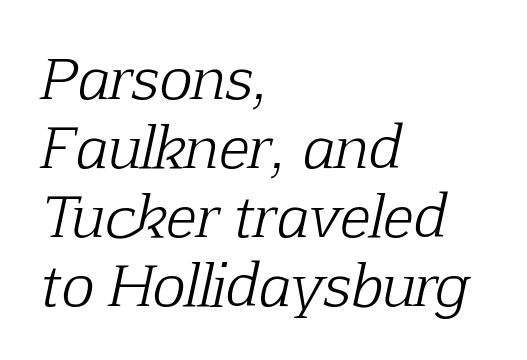
The image shows 56 px light serif type, italic (leaning right); set left-aligned, line spacing 1.23x, normal letter spacing, not underlined; low stroke contrast and a medium x-height.
